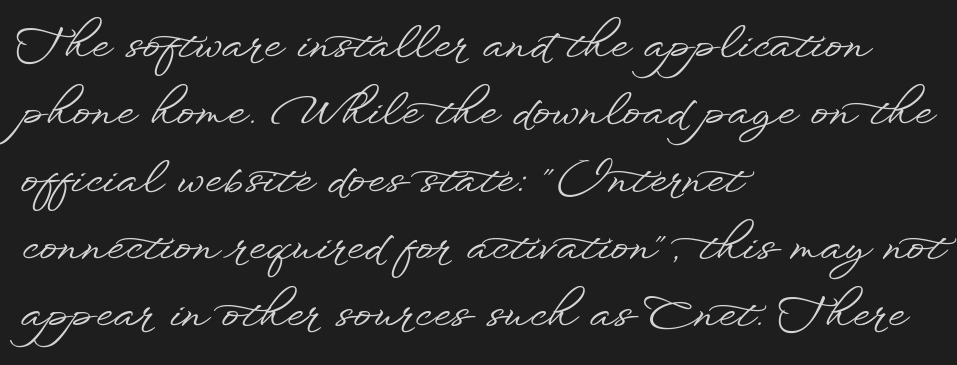
The image shows 44 px wide sans-serif type; set left-aligned, normal line spacing (1.53x), normal letter spacing, not underlined; low stroke contrast and a small x-height.
